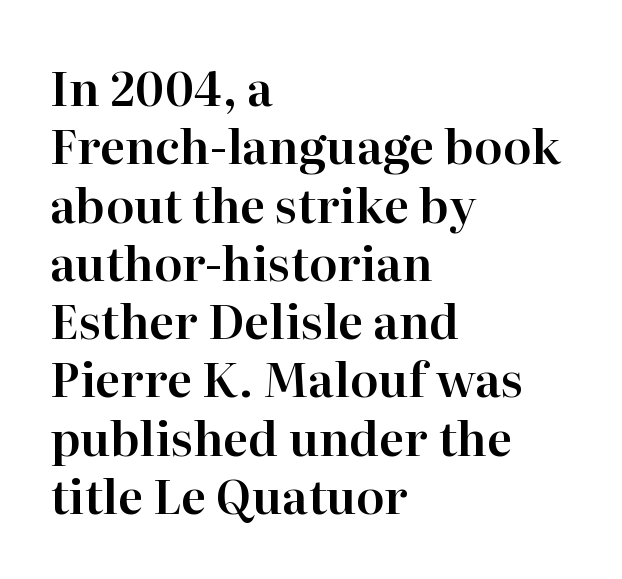
The image shows 47 px serif type, upright; set left-aligned, line spacing 1.24x, normal letter spacing, not underlined; high stroke contrast and a medium x-height.
